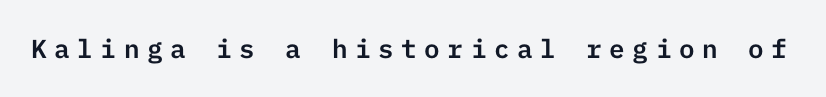
{"italic": "no", "underline": "no", "letter_spacing": "wide", "letter_spacing_em": 0.29, "glyph_px": 26}
